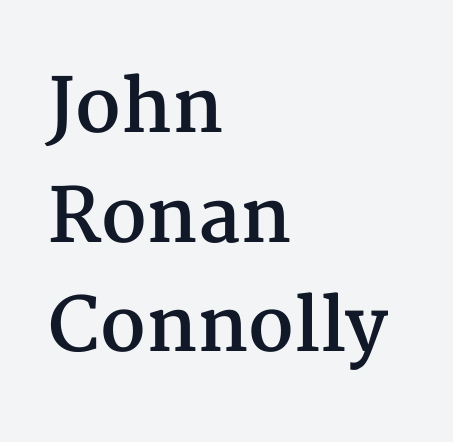
The image shows 74 px semibold serif type, upright; set left-aligned, normal line spacing (1.48x), normal letter spacing, not underlined; medium stroke contrast and a medium x-height.
